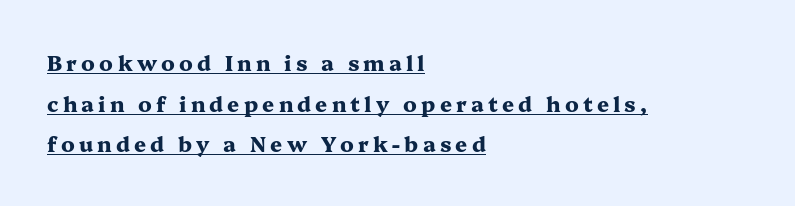
{"italic": "no", "bold": "yes", "underline": "yes", "align": "left", "line_spacing": "loose", "line_spacing_ratio": 1.93, "letter_spacing": "wide", "letter_spacing_em": 0.2, "glyph_px": 21}
